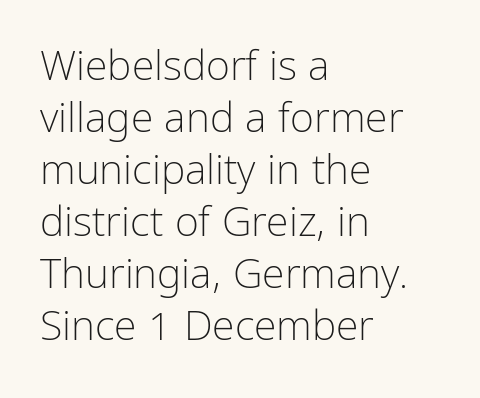
The image shows 41 px light, condensed sans-serif type, upright; set left-aligned, normal line spacing (1.27x), normal letter spacing, not underlined; low stroke contrast and a medium x-height.
